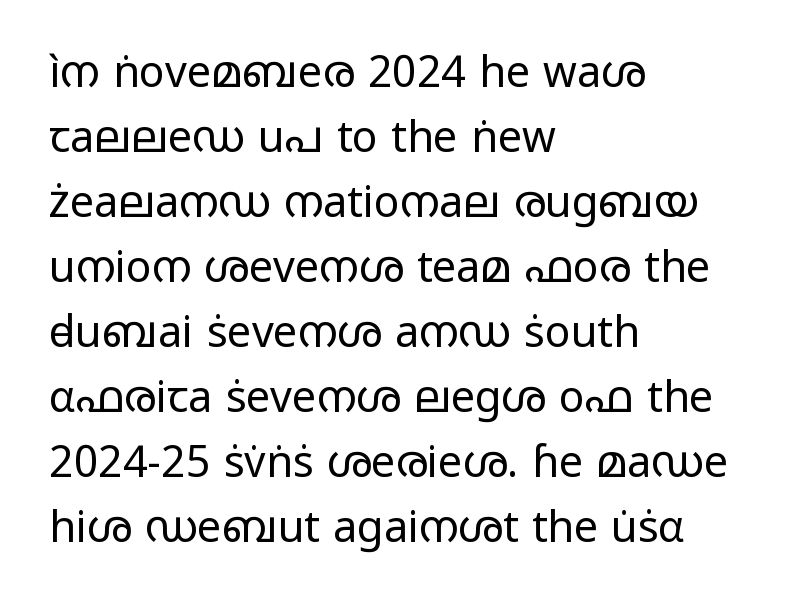
This sample uses an upright cut, with every glyph sitting square on the baseline. Do the characters align in a grid? No, the font is proportional. The line texture is even and compact thanks to regular tracking. The weight would be labelled regular, book, light, or lighter still.
